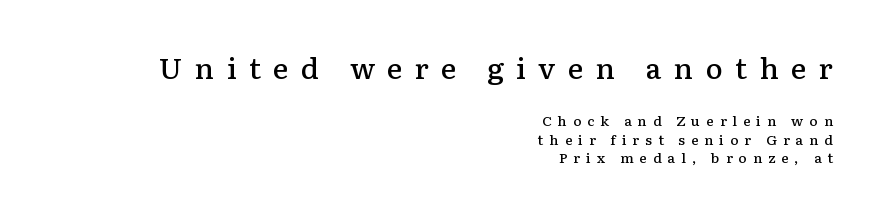
Summary of weight: moderately heavy, a semibold. The letters advance in unequal steps, a hallmark of proportional type. In this sample the first text group is rendered at the bigger scale. Check where the strokes stop: tiny serifs finish them off.
